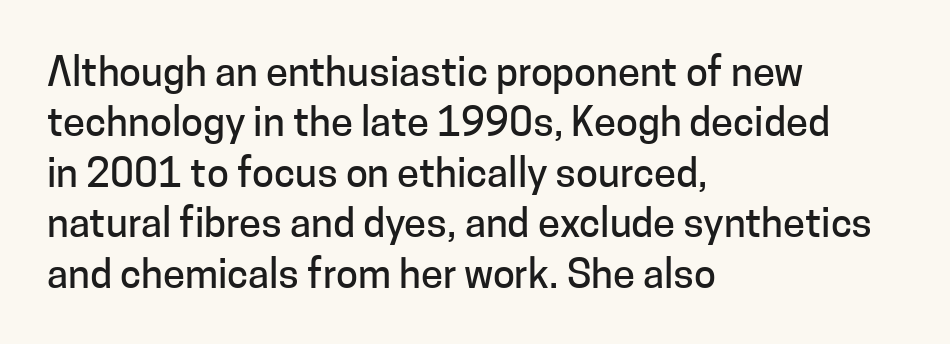
Q: Is the text italic (slanted)? A: No, it is upright.
Q: Is the typeface a serif or a sans-serif typeface? A: Sans-serif.
Q: Is the text underlined? A: No.
Q: How is the paragraph aligned? A: Left-aligned.
Q: Is the spacing between letters normal or unusually wide? A: Normal.
Q: Is the spacing between lines tight, normal or loose? A: Normal.
Q: Width (condensed, normal, or wide)? A: Normal.
Q: Stroke contrast? A: Low.
Q: x-height? A: Medium.
Q: Monospaced? A: No.
